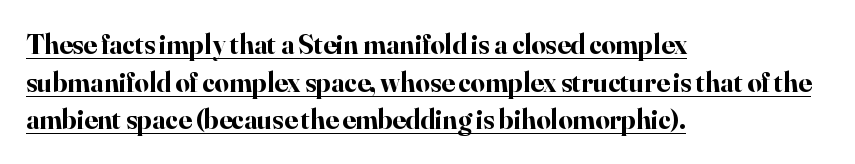
The image shows 28 px bold serif type, upright; set left-aligned, normal line spacing (1.34x), normal letter spacing, underlined; high stroke contrast and a small x-height.
